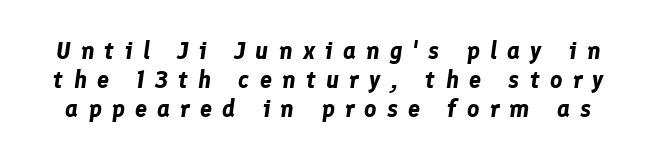
{"italic": "yes", "lean": "right", "slant_degrees": 8, "bold": "yes", "underline": "no", "line_spacing_ratio": 1.21, "letter_spacing": "wide", "letter_spacing_em": 0.42, "glyph_px": 24}
